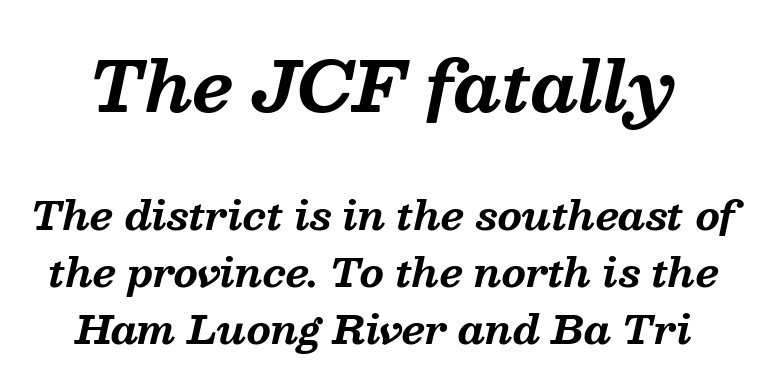
Q: Is the text bold? A: Yes.
Q: Is the text italic (slanted)? A: Yes, it leans right by about 13 degrees.
Q: Is the typeface a serif or a sans-serif typeface? A: Serif.
Q: Is the text underlined? A: No.
Q: Is the spacing between letters normal or unusually wide? A: Normal.
Q: Is the spacing between lines tight, normal or loose? A: Normal.
Q: Which block of text is set in a larger size, the first (top) or the second (bottom)? A: The first (top) one.
Q: Width (condensed, normal, or wide)? A: Normal.
Q: Stroke contrast? A: Medium.
Q: x-height? A: Medium.
Q: Monospaced? A: No.
